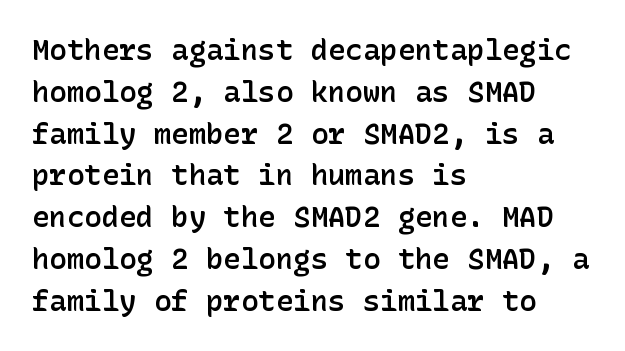
Q: Is the text bold? A: Semi-bold.
Q: Is the text italic (slanted)? A: No, it is upright.
Q: Is the typeface a serif or a sans-serif typeface? A: Sans-serif.
Q: Is the text underlined? A: No.
Q: How is the paragraph aligned? A: Left-aligned.
Q: Is the spacing between letters normal or unusually wide? A: Normal.
Q: Is the spacing between lines tight, normal or loose? A: Normal.
Q: Width (condensed, normal, or wide)? A: Normal.
Q: Stroke contrast? A: Low.
Q: x-height? A: Medium.
